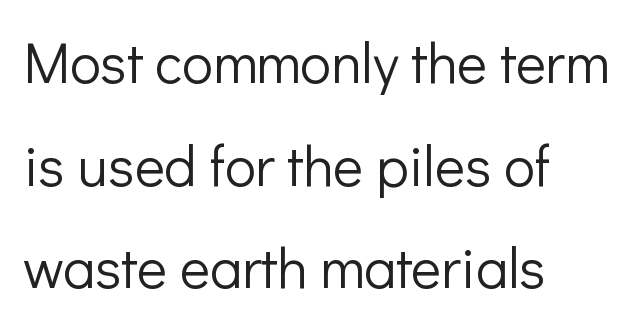
Weight class: somewhere from thin through regular. The letters advance in unequal steps, a hallmark of proportional type. This rendering leaves character spacing at its baseline value. This is the regular roman posture of the typeface.
